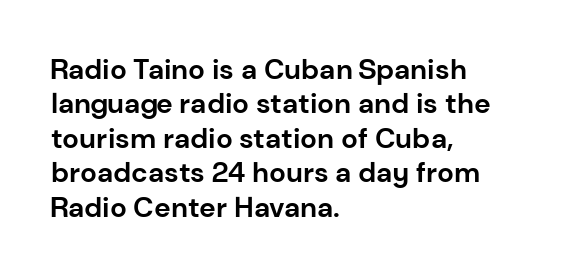
The image shows 28 px bold sans-serif type, upright; set left-aligned, line spacing 1.23x, normal letter spacing, not underlined; low stroke contrast and a medium x-height.
